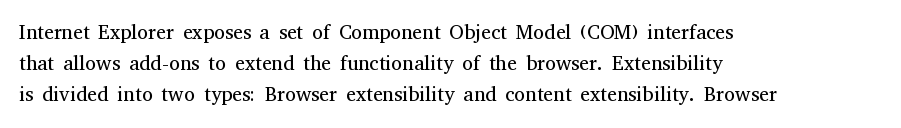
The image shows 20 px text type, upright; set left-aligned, normal line spacing (1.56x), normal letter spacing, not underlined.
